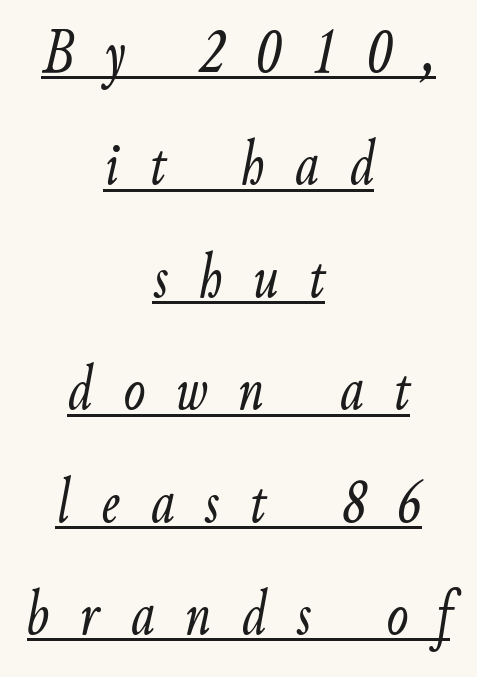
The image shows 65 px light, condensed type, italic (leaning right); set centered, line spacing 1.73x, unusually wide letter spacing (+0.47 em), underlined; low stroke contrast and a small x-height.
